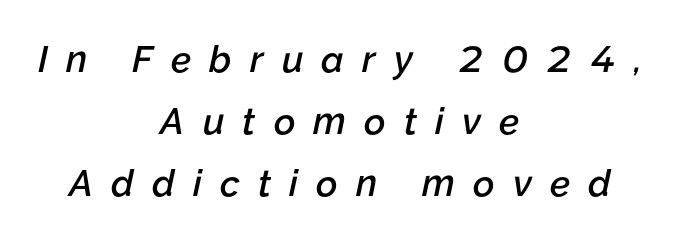
Q: Is the text bold? A: Semi-bold.
Q: Is the text italic (slanted)? A: Yes, it leans right by about 12 degrees.
Q: Is the text underlined? A: No.
Q: How is the paragraph aligned? A: Centered.
Q: Is the spacing between letters normal or unusually wide? A: Unusually wide.
Q: Is the spacing between lines tight, normal or loose? A: Normal.
Q: Width (condensed, normal, or wide)? A: Normal.
Q: Stroke contrast? A: Low.
Q: x-height? A: Medium.
Q: Monospaced? A: No.
